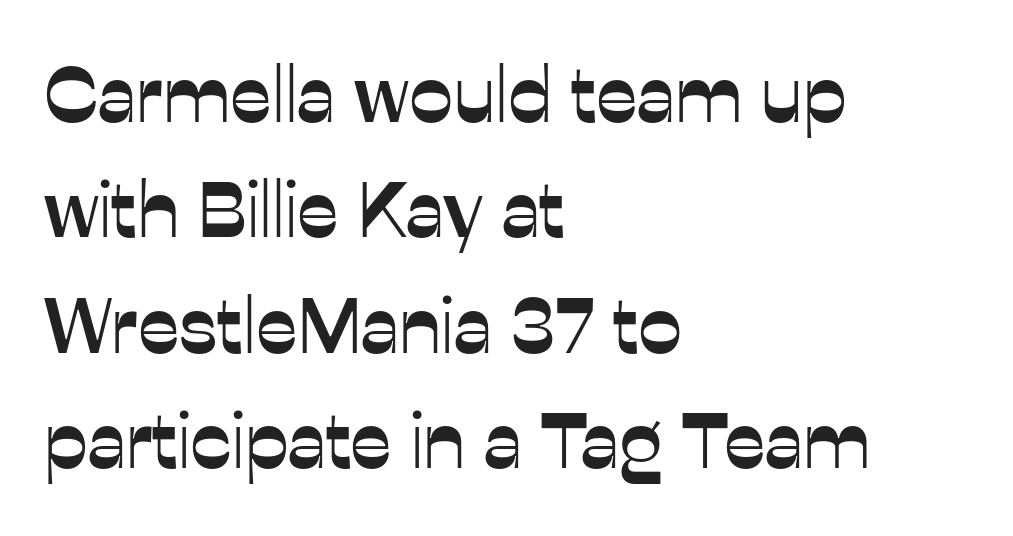
Q: Is the text italic (slanted)? A: No, it is upright.
Q: Is the typeface a serif or a sans-serif typeface? A: Sans-serif.
Q: Is the text underlined? A: No.
Q: How is the paragraph aligned? A: Left-aligned.
Q: Is the spacing between letters normal or unusually wide? A: Normal.
Q: Is the spacing between lines tight, normal or loose? A: Normal.
Q: Width (condensed, normal, or wide)? A: Normal.
Q: Stroke contrast? A: Low.
Q: x-height? A: Medium.
Q: Monospaced? A: No.
